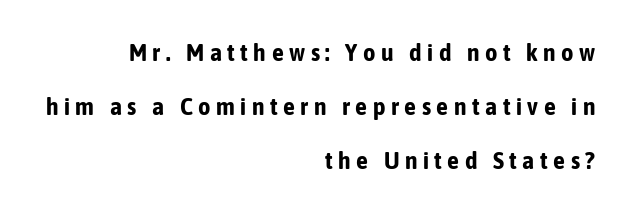
Q: Is the text bold? A: Yes.
Q: Is the text italic (slanted)? A: No, it is upright.
Q: Is the text underlined? A: No.
Q: How is the paragraph aligned? A: Right-aligned.
Q: Is the spacing between letters normal or unusually wide? A: Unusually wide.
Q: Is the spacing between lines tight, normal or loose? A: Loose.
